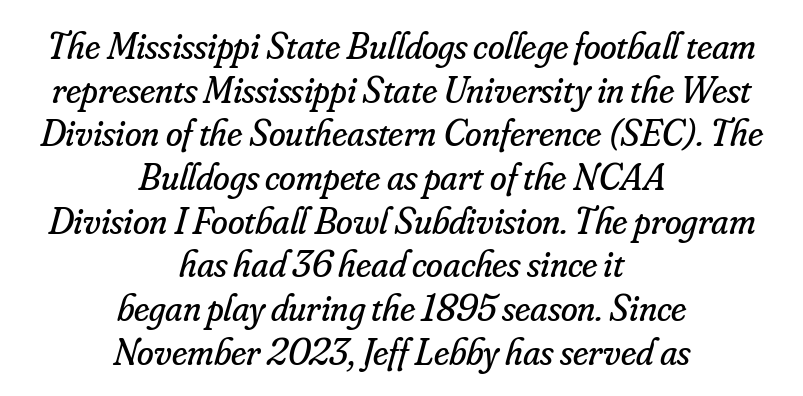
The font's italic variant was chosen for this text. Spacing verdict: proportional, widths tailored to each character. Type without underlining. A student would call this center alignment; a typographer would say set centered.
